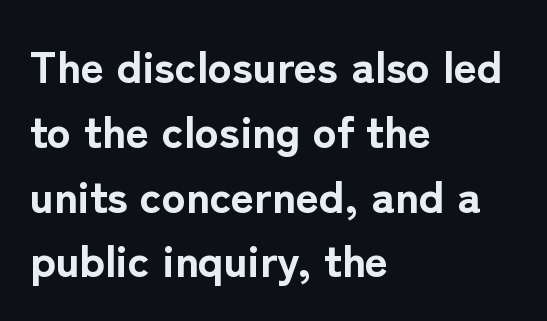
{"serif": "no", "italic": "no", "bold": "yes", "weight": "bold", "width": "normal", "stroke_contrast": "low", "x_height": "medium", "monospaced": "no", "underline": "no", "align": "left", "line_spacing": "normal", "line_spacing_ratio": 1.44, "letter_spacing": "normal", "letter_spacing_em": 0.0, "glyph_px": 45}
